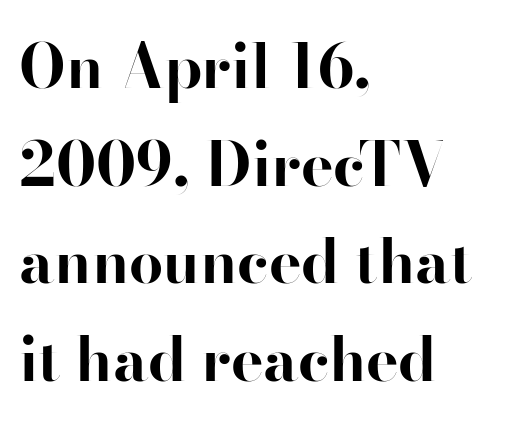
The font is running at its bold setting. This sample uses a sans-serif face. Left-aligned paragraph, ragged on the right. Tall strokes in this sample are plumb rather than angled. The space beneath each line is pristine and unruled.
